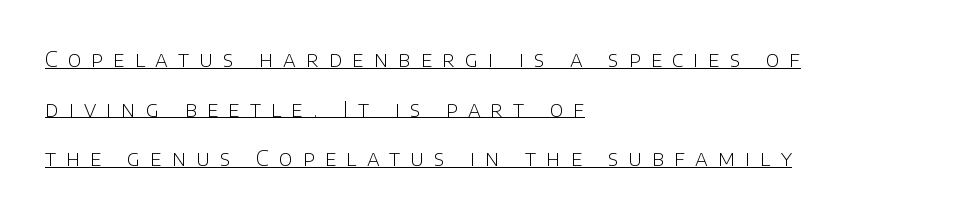
Q: Is the text bold? A: No.
Q: Is the text italic (slanted)? A: No, it is upright.
Q: Is the text underlined? A: Yes.
Q: How is the paragraph aligned? A: Left-aligned.
Q: Is the spacing between letters normal or unusually wide? A: Unusually wide.
Q: Is the spacing between lines tight, normal or loose? A: Loose.
